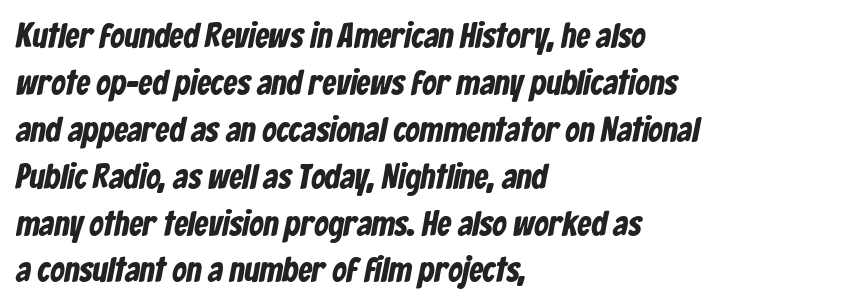
The image shows 35 px condensed sans-serif type; set left-aligned, normal line spacing (1.34x), normal letter spacing, not underlined; low stroke contrast and a medium x-height.
